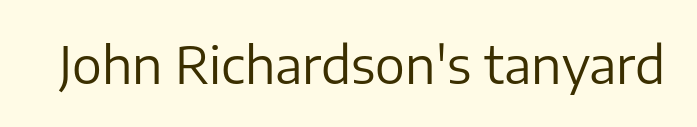
Q: Is the text bold? A: No.
Q: Is the text italic (slanted)? A: No, it is upright.
Q: Is the typeface a serif or a sans-serif typeface? A: Sans-serif.
Q: Is the text underlined? A: No.
Q: Is the spacing between letters normal or unusually wide? A: Normal.
Q: Width (condensed, normal, or wide)? A: Normal.
Q: Stroke contrast? A: Low.
Q: x-height? A: Medium.
Q: Monospaced? A: No.
